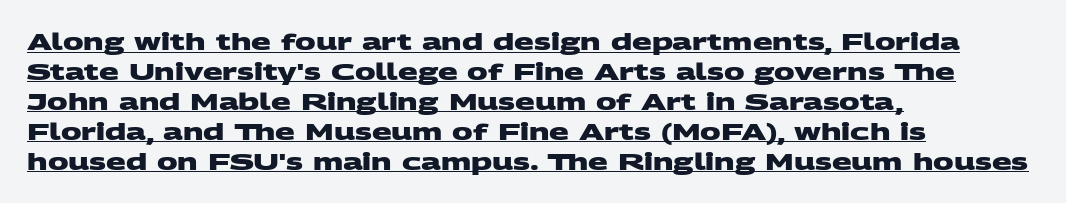
The image shows 23 px bold type; set left-aligned, normal line spacing (1.3x), normal letter spacing, underlined.
